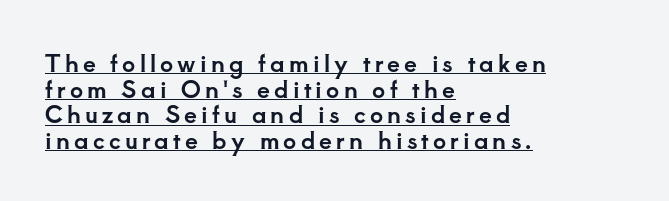
{"italic": "no", "underline": "yes", "align": "left", "line_spacing": "tight", "line_spacing_ratio": 1.11, "glyph_px": 23}
